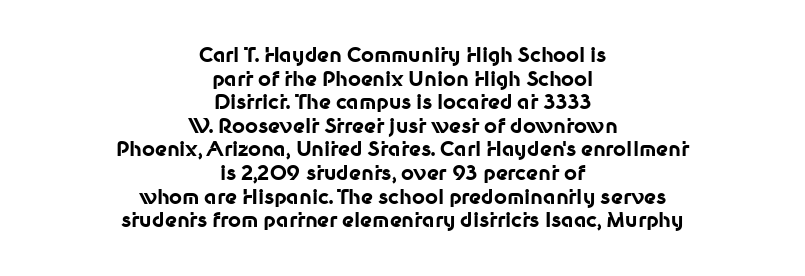
I'd describe the lettering as bold — thick and assertive. This rendering uses center alignment, leaving both contours irregular but symmetric. The rendering keeps characters at their native spacing. Descenders are the only things crossing below the line. Does the lettering tilt? It doesn't — this is upright.
